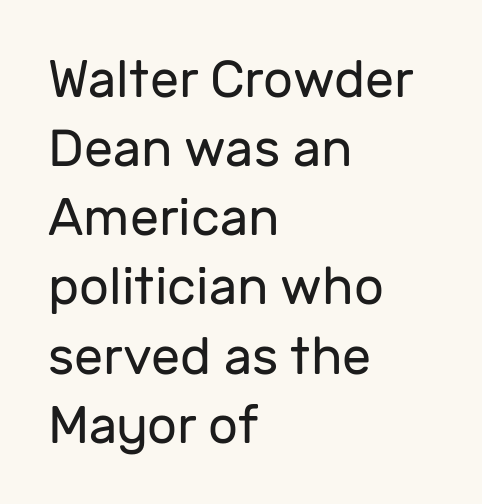
You could call the tracking neutral — neither tight nor loose. The typeface chosen for these lines omits serifs. Stems and bowls with no extra thickness — not bold. Rows of type keep a routine distance in the vertical direction. The passage shown is not underscored anywhere. The font's upright variant was chosen for this text.
